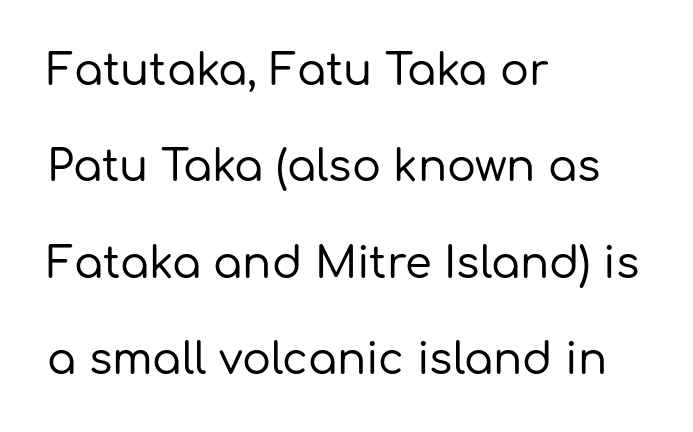
Q: Is the text italic (slanted)? A: No, it is upright.
Q: Is the typeface a serif or a sans-serif typeface? A: Sans-serif.
Q: Is the text underlined? A: No.
Q: How is the paragraph aligned? A: Left-aligned.
Q: Is the spacing between letters normal or unusually wide? A: Normal.
Q: Is the spacing between lines tight, normal or loose? A: Loose.
Q: Width (condensed, normal, or wide)? A: Normal.
Q: Stroke contrast? A: Low.
Q: x-height? A: Medium.
Q: Monospaced? A: No.
